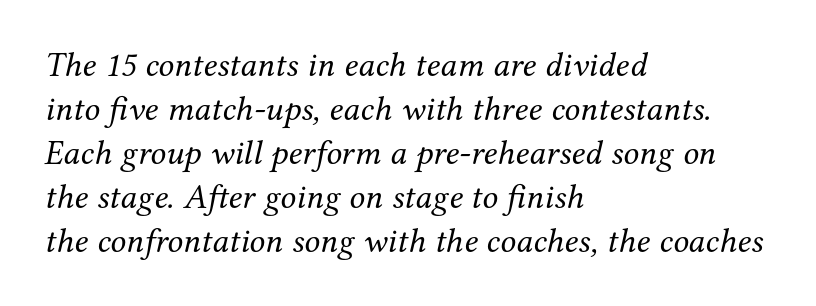
The image shows 35 px regular-weight serif type, italic (leaning right); set left-aligned, normal line spacing (1.26x), normal letter spacing, not underlined; medium stroke contrast and a medium x-height.
